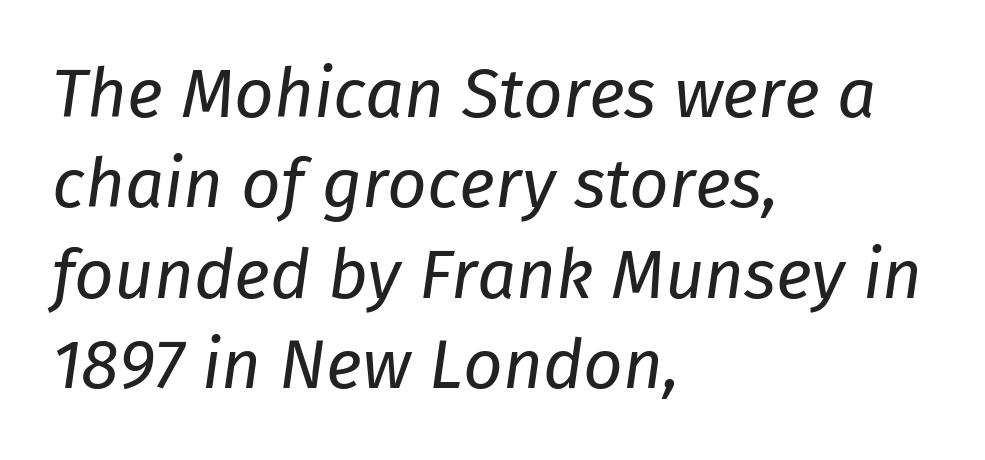
The image shows 69 px regular-weight type, italic (leaning right); set left-aligned, normal line spacing (1.31x), normal letter spacing, not underlined; low stroke contrast and a medium x-height.
